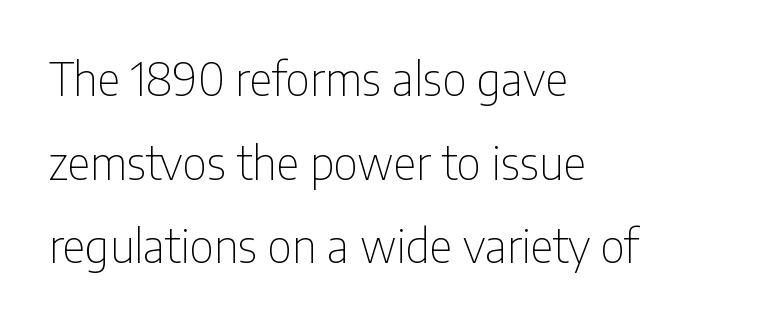
The image shows 45 px thin, condensed sans-serif type, upright; set left-aligned, line spacing 1.86x, normal letter spacing, not underlined; low stroke contrast and a medium x-height.
